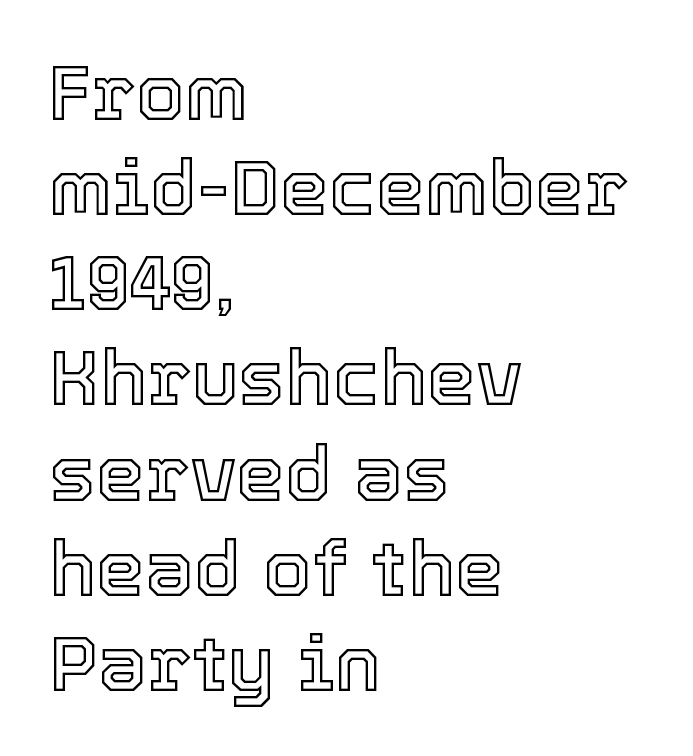
Q: Is the text italic (slanted)? A: No, it is upright.
Q: Is the text underlined? A: No.
Q: How is the paragraph aligned? A: Left-aligned.
Q: Is the spacing between letters normal or unusually wide? A: Normal.
Q: Width (condensed, normal, or wide)? A: Normal.
Q: x-height? A: Medium.
Q: Monospaced? A: No.
